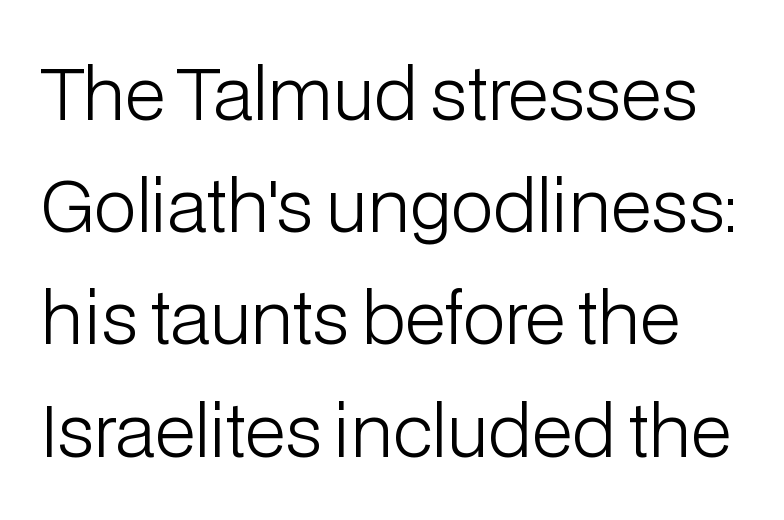
The image shows 71 px light sans-serif type, upright; set normal line spacing (1.58x), normal letter spacing, not underlined; low stroke contrast and a medium x-height.
